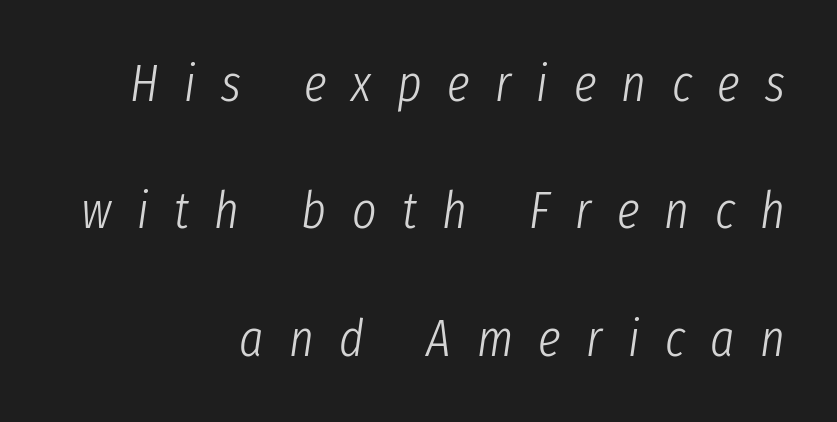
Looks like regular typesetting: each glyph gets only the width it needs. The lines are spread far apart with generous leading. The font sits on the lighter half of the weight spectrum, regular included. These lines have a slow, spaced-out rhythm from letter to letter. The zone under the glyphs is completely vacant. The text block is weighted toward the right margin, trailing off unevenly leftward.
